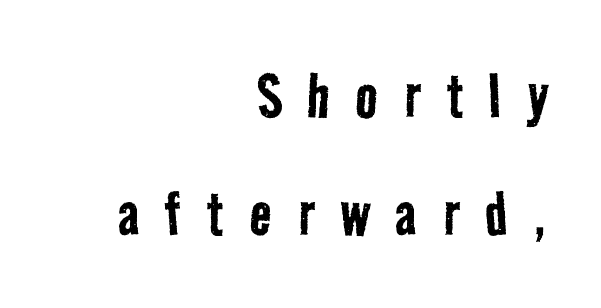
Q: Is the text bold? A: No.
Q: Is the typeface a serif or a sans-serif typeface? A: Sans-serif.
Q: Is the text underlined? A: No.
Q: How is the paragraph aligned? A: Right-aligned.
Q: Is the spacing between letters normal or unusually wide? A: Unusually wide.
Q: Is the spacing between lines tight, normal or loose? A: Normal.
Q: Width (condensed, normal, or wide)? A: Condensed.
Q: Stroke contrast? A: Low.
Q: x-height? A: Medium.
Q: Monospaced? A: No.
